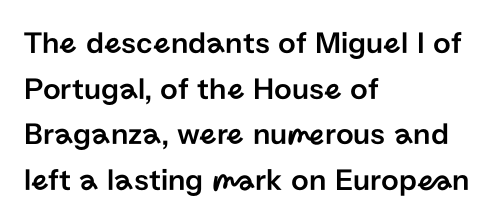
{"serif": "no", "italic": "no", "width": "normal", "stroke_contrast": "low", "x_height": "medium", "monospaced": "no", "underline": "no", "align": "left", "line_spacing": "normal", "line_spacing_ratio": 1.47, "letter_spacing": "normal", "letter_spacing_em": 0.0, "glyph_px": 31}
